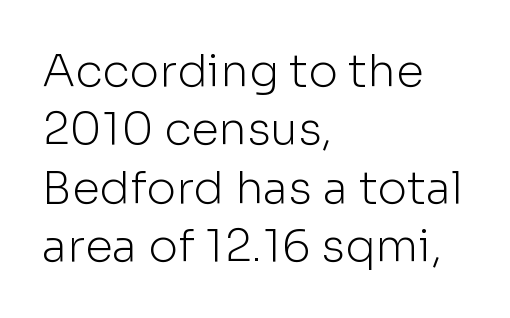
The image shows 45 px light sans-serif type, upright; set left-aligned, normal line spacing (1.3x), normal letter spacing, not underlined; low stroke contrast and a medium x-height.
